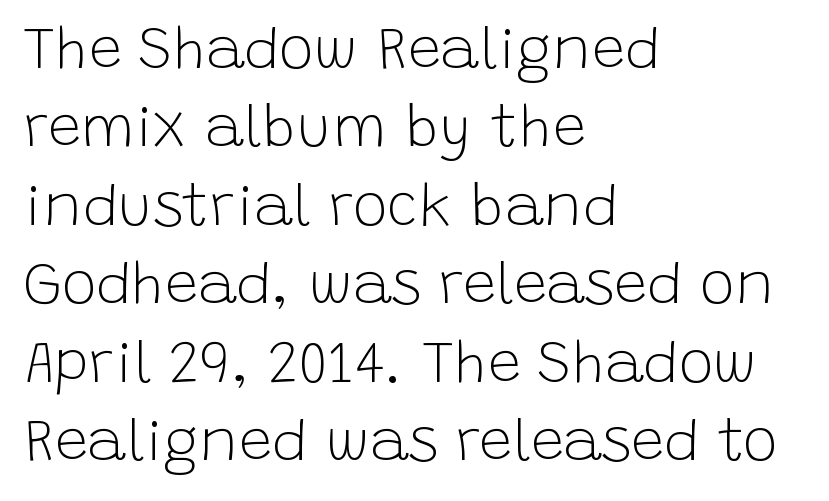
Do the characters align in a grid? No, the font is proportional. Type style note: lacks serifs. No word sits above an underline. Honestly, the row spacing looks completely unremarkable.
